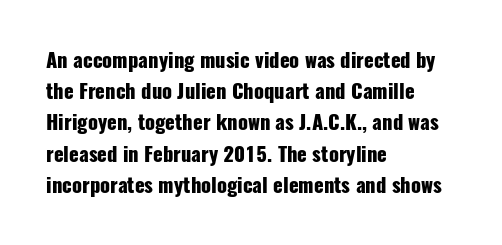
Beneath every word, the page is bare. The letterforms sit shoulder to shoulder at normal distance. The typesetter chose a ragged-right arrangement here. What weight is shown? A full bold with thick strokes.
